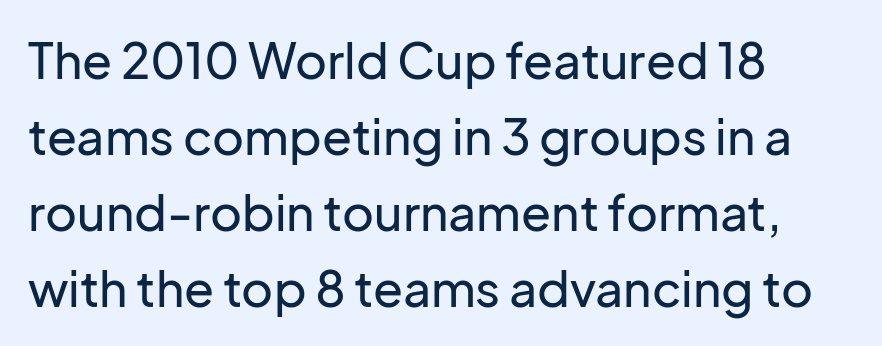
The image shows 49 px sans-serif type, upright; set left-aligned, normal line spacing (1.55x), normal letter spacing, not underlined; low stroke contrast and a medium x-height.
